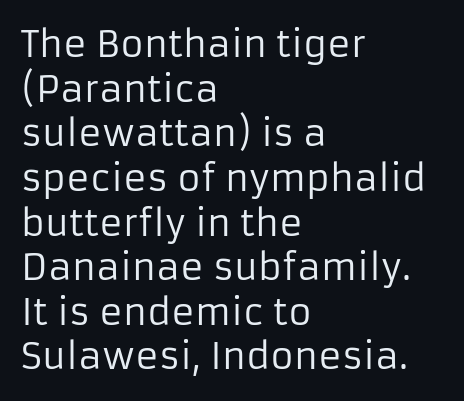
Observe the absence of serifs on each vertical stroke in this sample. The tracking reads as untouched default to a designer's eye. Each stroke keeps to a modest, everyday thickness or less. These lines stack with their left ends in a neat column. Unlike italic type, these characters show no tilt at all.
